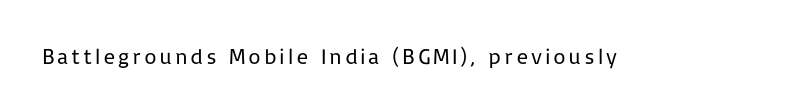
{"italic": "no", "bold": "no", "underline": "no", "glyph_px": 22}
